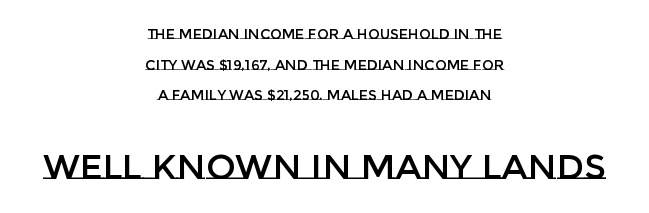
You could call the tracking neutral — neither tight nor loose. Type size steps up from the first block to the second. Alignment: centered. Type without underlining.
